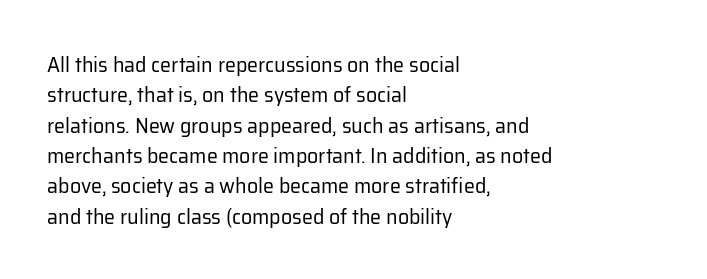
Q: Is the text bold? A: No.
Q: Is the text italic (slanted)? A: No, it is upright.
Q: Is the text underlined? A: No.
Q: How is the paragraph aligned? A: Left-aligned.
Q: Is the spacing between letters normal or unusually wide? A: Normal.
Q: Is the spacing between lines tight, normal or loose? A: Normal.
